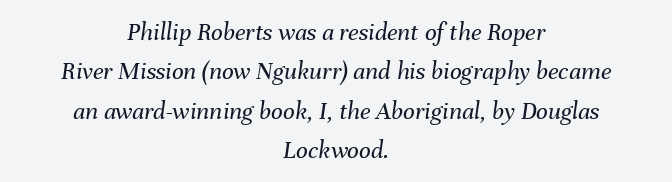
The image shows 26 px text type, italic (leaning right); set centered, normal line spacing (1.51x), normal letter spacing, not underlined.
